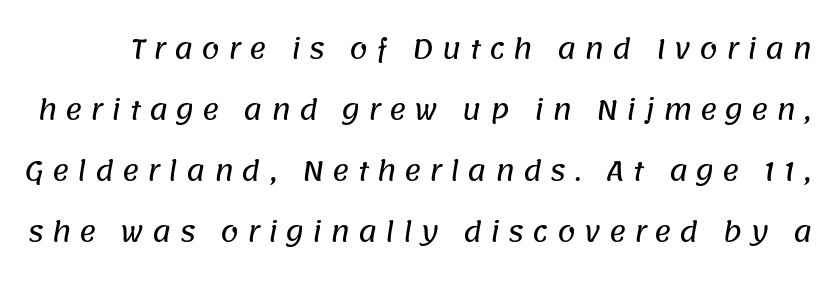
Q: Is the text underlined? A: No.
Q: Is the spacing between letters normal or unusually wide? A: Unusually wide.
Q: Is the spacing between lines tight, normal or loose? A: Loose.
